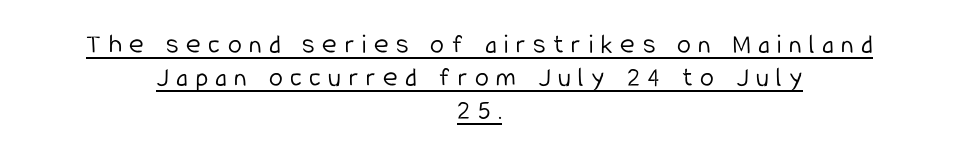
{"serif": "no", "italic": "no", "bold": "no", "weight": "light", "width": "condensed", "stroke_contrast": "low", "x_height": "medium", "monospaced": "no", "underline": "yes", "align": "center", "line_spacing_ratio": 1.17, "letter_spacing": "wide", "letter_spacing_em": 0.27, "glyph_px": 28}
